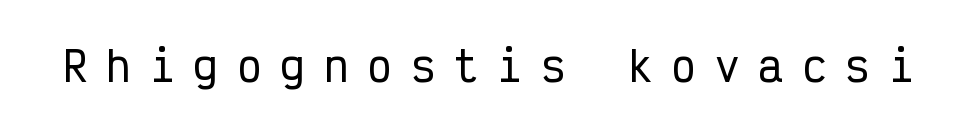
Spacing verdict: monospaced, one width for all characters. Examine the stroke ends and you'll find no serifs. Unmarked baselines from the first word to the last. The letters stand straight up with perfectly vertical stems.
